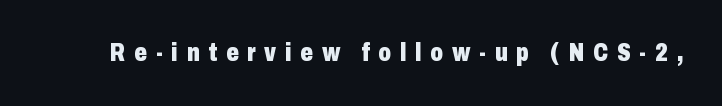
These lines have a slow, spaced-out rhythm from letter to letter. Unlike italic type, these characters show no tilt at all. This rendering features lettering with no underline. Does the weight exceed regular? Yes, all the way to bold.
